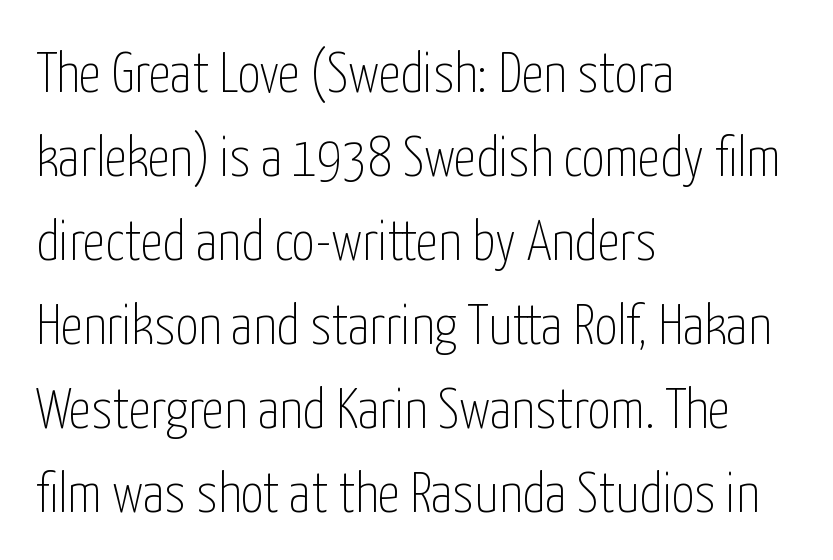
In terms of leading, this rendering sits right in the middle. This rendering uses left alignment, leaving the right contour irregular. Each row of text sits above clean, open space. The specimen reads as upright at a glance. Unlike a traditional serif, this face leaves its strokes unadorned. The letters advance in unequal steps, a hallmark of proportional type.
